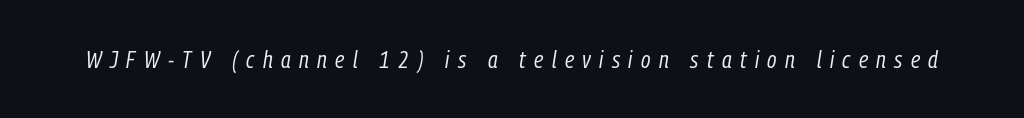
Q: Is the text bold? A: No.
Q: Is the text italic (slanted)? A: Yes, it leans right by about 9 degrees.
Q: Is the text underlined? A: No.
Q: Is the spacing between letters normal or unusually wide? A: Unusually wide.
